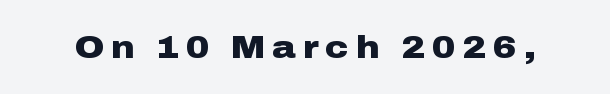
Q: Is the text bold? A: Yes.
Q: Is the text italic (slanted)? A: No, it is upright.
Q: Is the typeface a serif or a sans-serif typeface? A: Sans-serif.
Q: Is the text underlined? A: No.
Q: Is the spacing between letters normal or unusually wide? A: Unusually wide.
Q: Width (condensed, normal, or wide)? A: Wide.
Q: Stroke contrast? A: Low.
Q: x-height? A: Medium.
Q: Monospaced? A: No.
